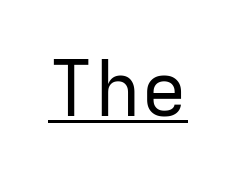
Q: Is the text bold? A: No.
Q: Is the text italic (slanted)? A: No, it is upright.
Q: Is the typeface a serif or a sans-serif typeface? A: Sans-serif.
Q: Is the text underlined? A: Yes.
Q: Is the spacing between letters normal or unusually wide? A: Normal.
Q: Width (condensed, normal, or wide)? A: Normal.
Q: Stroke contrast? A: Low.
Q: x-height? A: Medium.
Q: Monospaced? A: Yes.
